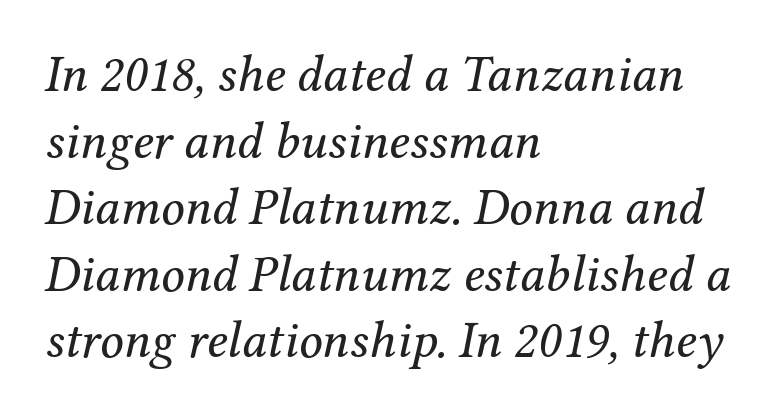
{"serif": "yes", "italic": "yes", "lean": "right", "slant_degrees": 12, "bold": "no", "weight": "regular", "width": "normal", "stroke_contrast": "medium", "x_height": "medium", "monospaced": "no", "underline": "no", "align": "left", "line_spacing": "normal", "line_spacing_ratio": 1.28, "letter_spacing": "normal", "letter_spacing_em": 0.0, "glyph_px": 52}
